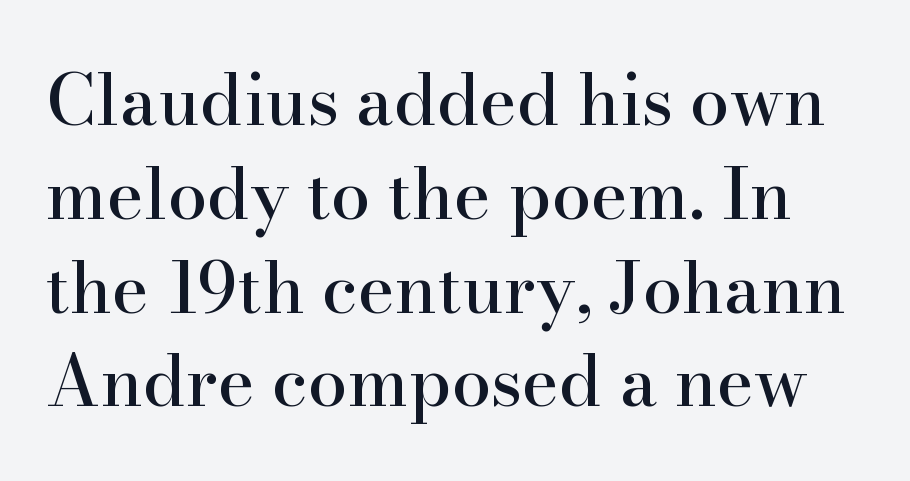
{"serif": "yes", "italic": "no", "width": "normal", "stroke_contrast": "high", "x_height": "small", "monospaced": "no", "underline": "no", "line_spacing": "normal", "line_spacing_ratio": 1.34, "letter_spacing": "normal", "letter_spacing_em": 0.0, "glyph_px": 70}
